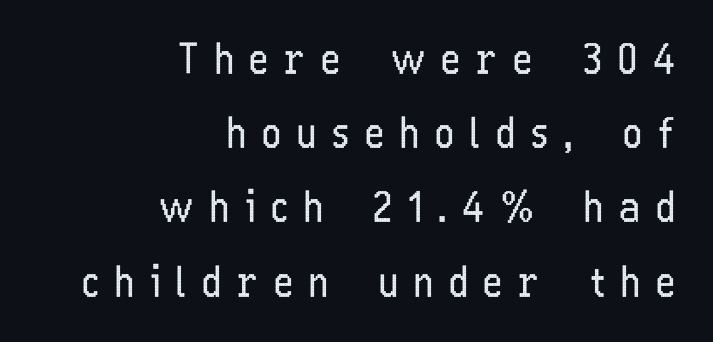
Q: Is the text bold? A: No.
Q: Is the text italic (slanted)? A: No, it is upright.
Q: Is the typeface a serif or a sans-serif typeface? A: Sans-serif.
Q: Is the text underlined? A: No.
Q: How is the paragraph aligned? A: Right-aligned.
Q: Is the spacing between letters normal or unusually wide? A: Unusually wide.
Q: Width (condensed, normal, or wide)? A: Condensed.
Q: Stroke contrast? A: Low.
Q: x-height? A: Medium.
Q: Monospaced? A: No.
